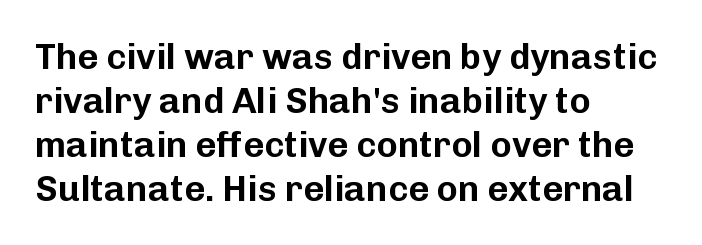
Serifs: no, the terminals of the letterforms are clean. Each letter keeps its own natural width here, so spacing adapts to shape. Check under the words: just untouched page. The setting favours the left margin, as ordinary paragraphs usually do.
